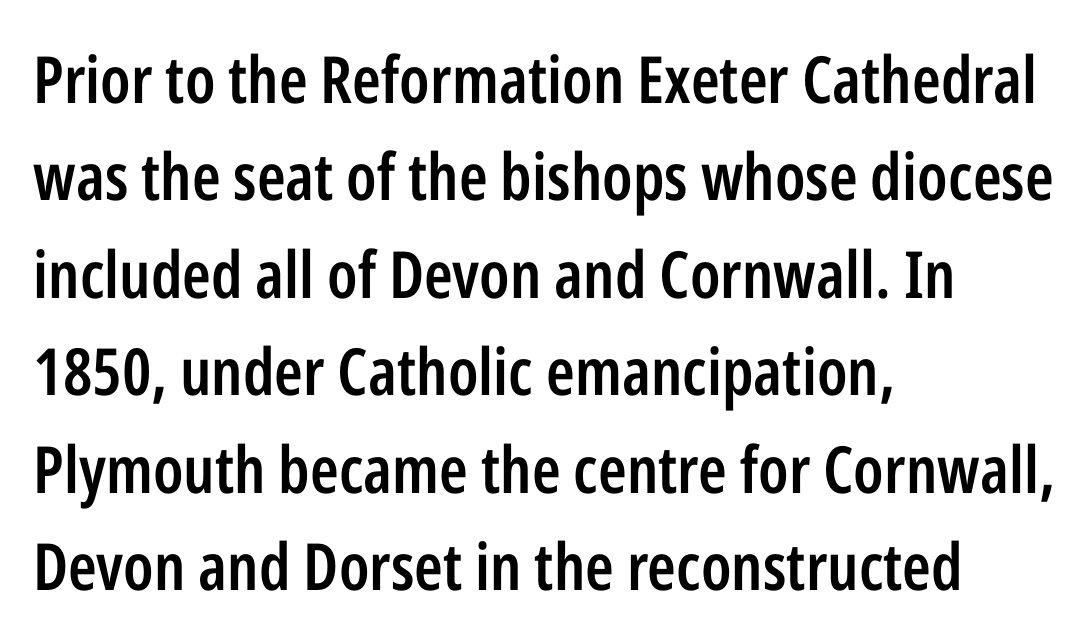
{"serif": "no", "italic": "no", "bold": "semi", "weight": "semibold", "width": "condensed", "stroke_contrast": "low", "x_height": "medium", "monospaced": "no", "underline": "no", "align": "left", "line_spacing": "normal", "line_spacing_ratio": 1.5, "letter_spacing": "normal", "letter_spacing_em": 0.0, "glyph_px": 65}
